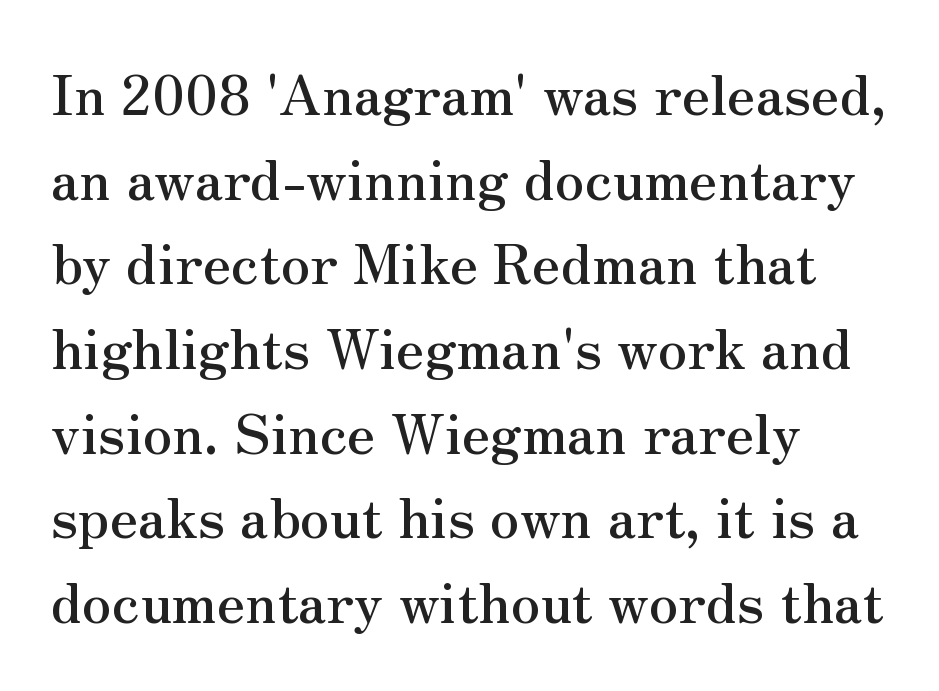
Descenders are the only things crossing below the line. Every stem runs plumb, perpendicular to the baseline. Compared with a centered layout, this one pins lines to the left instead. The vertical gap from one line to the next is medium. The passage shown is typed in a proportional face where columns would drift. In terms of letterform style, serifs are clearly present.
